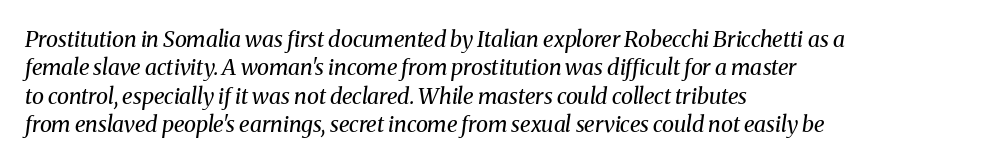
Q: Is the text bold? A: No.
Q: Is the text italic (slanted)? A: Yes, it leans right by about 8 degrees.
Q: Is the text underlined? A: No.
Q: How is the paragraph aligned? A: Left-aligned.
Q: Is the spacing between letters normal or unusually wide? A: Normal.
Q: Is the spacing between lines tight, normal or loose? A: Normal.
